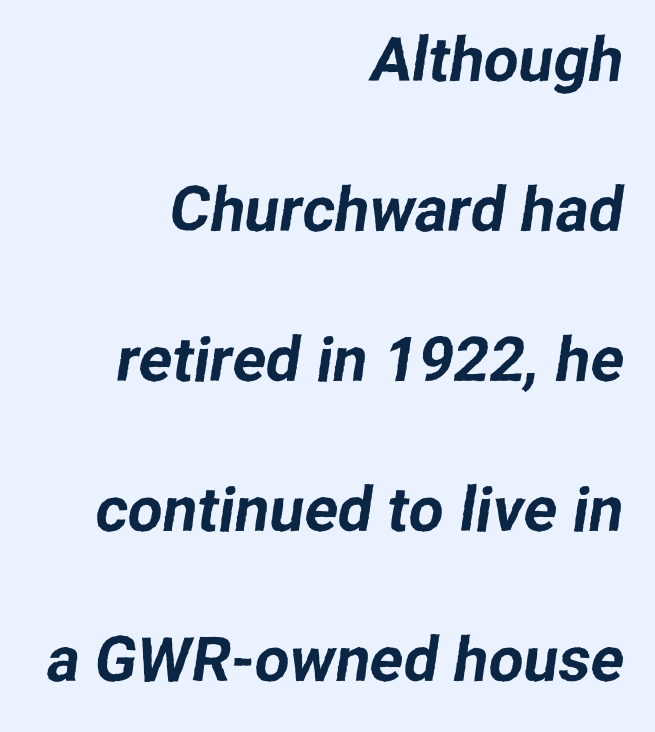
Q: Is the typeface a serif or a sans-serif typeface? A: Sans-serif.
Q: Is the text underlined? A: No.
Q: How is the paragraph aligned? A: Right-aligned.
Q: Is the spacing between letters normal or unusually wide? A: Normal.
Q: Is the spacing between lines tight, normal or loose? A: Loose.
Q: Width (condensed, normal, or wide)? A: Normal.
Q: Stroke contrast? A: Low.
Q: x-height? A: Medium.
Q: Monospaced? A: No.
